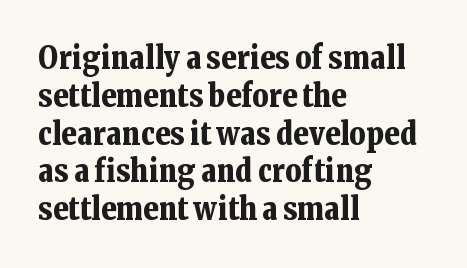
It's the straight-up-and-down kind of type. The zone under the glyphs is completely vacant. Does the weight exceed regular? Yes, all the way to bold. Note the varied advance widths — an 'i' is clearly narrower than an 'm'. This rendering employs a face with finishing strokes, i.e., a serif. Default kerning and tracking; the words read as compact shapes.
